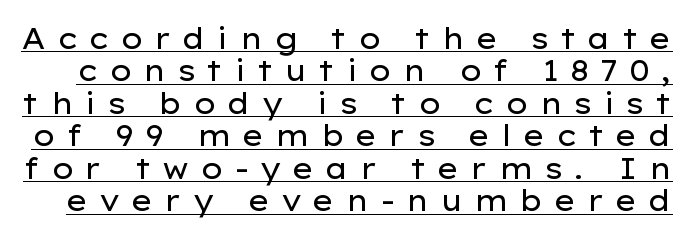
{"serif": "no", "italic": "no", "bold": "no", "weight": "regular", "width": "wide", "stroke_contrast": "low", "x_height": "medium", "monospaced": "no", "underline": "yes", "line_spacing": "tight", "line_spacing_ratio": 1.12, "letter_spacing": "wide", "letter_spacing_em": 0.36, "glyph_px": 29}
